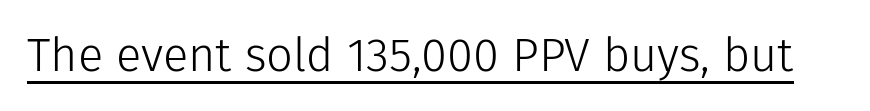
{"serif": "no", "italic": "no", "bold": "no", "weight": "light", "width": "normal", "stroke_contrast": "low", "x_height": "medium", "monospaced": "no", "underline": "yes", "letter_spacing": "normal", "letter_spacing_em": 0.0, "glyph_px": 47}
